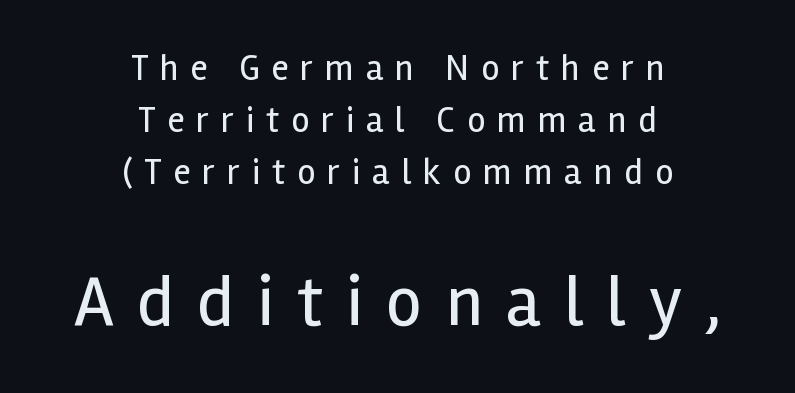
The strokes are not fattened; the text isn't bold. Letter spacing: wide. The rendering uses natural spacing where letterforms have individual widths. Are there feet on the stems? There aren't — it's a sans. Compared with a flush-left layout, this one balances lines on the center instead.
